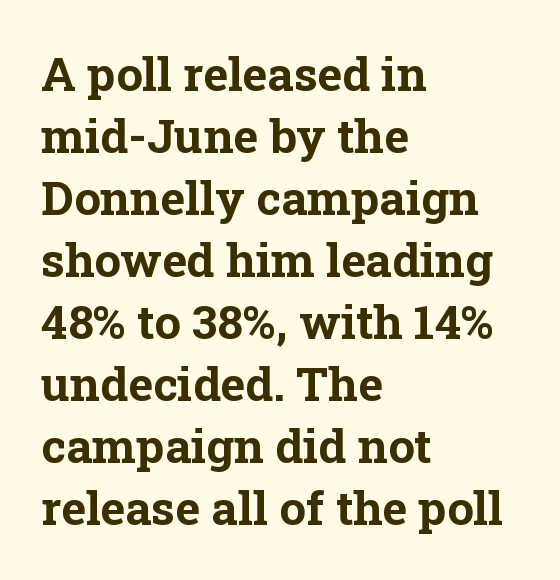
{"serif": "yes", "italic": "no", "bold": "yes", "weight": "bold", "width": "normal", "stroke_contrast": "low", "x_height": "medium", "monospaced": "no", "underline": "no", "align": "left", "line_spacing": "normal", "line_spacing_ratio": 1.32, "letter_spacing": "normal", "letter_spacing_em": 0.0, "glyph_px": 47}
